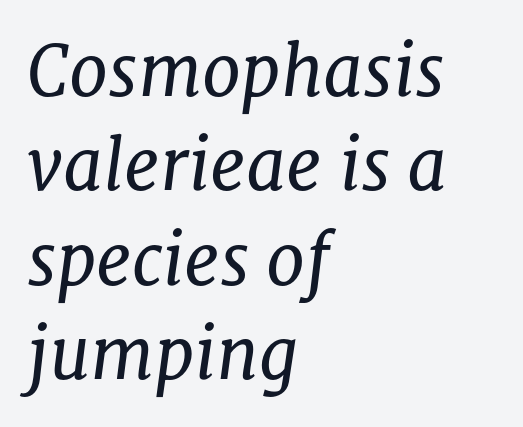
Q: Is the text bold? A: No.
Q: Is the text italic (slanted)? A: Yes, it leans right by about 8 degrees.
Q: Is the typeface a serif or a sans-serif typeface? A: Serif.
Q: Is the text underlined? A: No.
Q: How is the paragraph aligned? A: Left-aligned.
Q: Is the spacing between letters normal or unusually wide? A: Normal.
Q: Is the spacing between lines tight, normal or loose? A: Normal.
Q: Width (condensed, normal, or wide)? A: Normal.
Q: Stroke contrast? A: Low.
Q: x-height? A: Medium.
Q: Monospaced? A: No.
